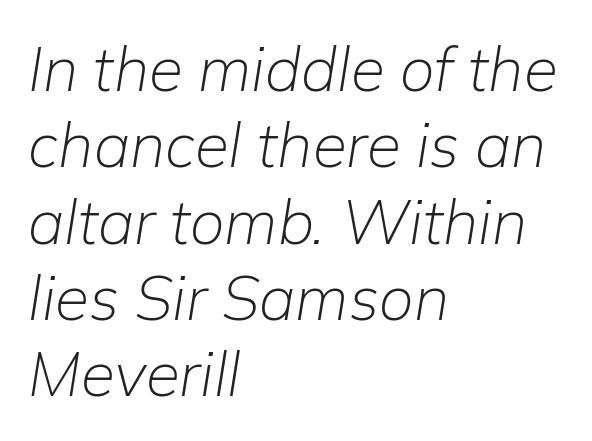
The image shows 62 px light type, italic (leaning right); set left-aligned, line spacing 1.23x, normal letter spacing, not underlined; low stroke contrast and a medium x-height.
